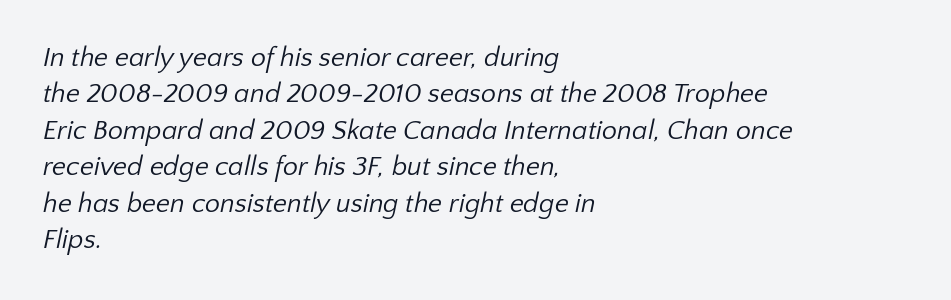
{"bold": "no", "underline": "no", "align": "left", "line_spacing": "normal", "line_spacing_ratio": 1.35, "letter_spacing": "normal", "letter_spacing_em": 0.0, "glyph_px": 27}
